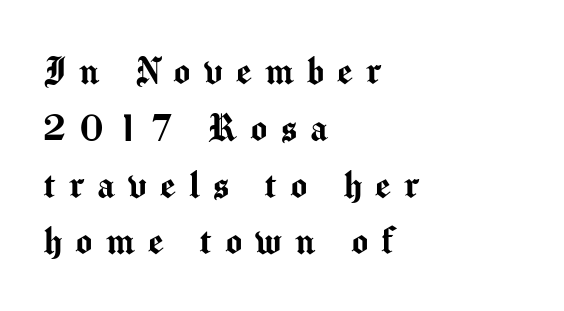
{"serif": "no", "italic": "no", "width": "normal", "stroke_contrast": "medium", "x_height": "medium", "monospaced": "no", "underline": "no", "align": "left", "line_spacing": "normal", "line_spacing_ratio": 1.29, "letter_spacing": "wide", "letter_spacing_em": 0.3, "glyph_px": 44}
